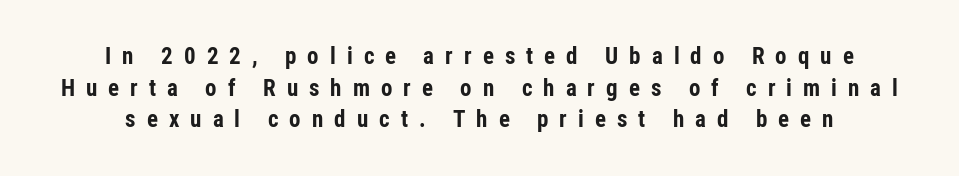
The image shows 23 px bold type, upright; set normal line spacing (1.37x), unusually wide letter spacing (+0.48 em), not underlined.
